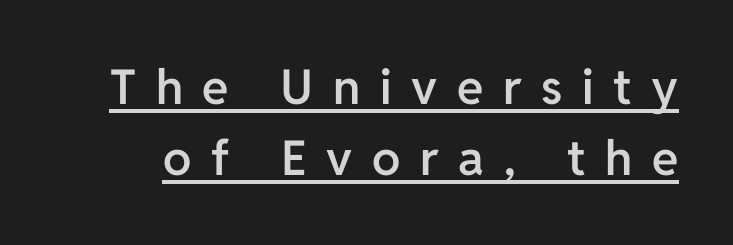
Q: Is the text bold? A: Semi-bold.
Q: Is the text italic (slanted)? A: No, it is upright.
Q: Is the typeface a serif or a sans-serif typeface? A: Sans-serif.
Q: Is the text underlined? A: Yes.
Q: Is the spacing between letters normal or unusually wide? A: Unusually wide.
Q: Is the spacing between lines tight, normal or loose? A: Normal.
Q: Width (condensed, normal, or wide)? A: Normal.
Q: Stroke contrast? A: Low.
Q: x-height? A: Medium.
Q: Monospaced? A: No.
